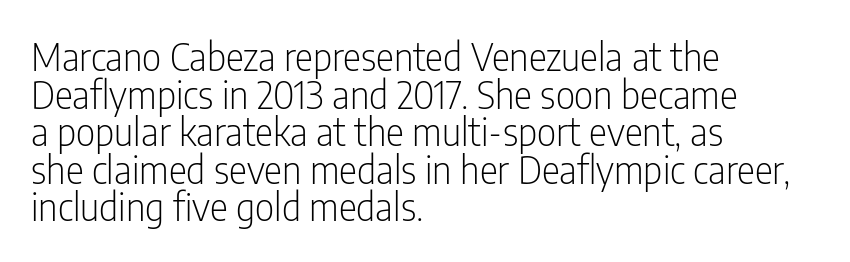
Q: Is the text bold? A: No.
Q: Is the text italic (slanted)? A: No, it is upright.
Q: Is the typeface a serif or a sans-serif typeface? A: Sans-serif.
Q: Is the text underlined? A: No.
Q: How is the paragraph aligned? A: Left-aligned.
Q: Is the spacing between letters normal or unusually wide? A: Normal.
Q: Is the spacing between lines tight, normal or loose? A: Tight.
Q: Width (condensed, normal, or wide)? A: Condensed.
Q: Stroke contrast? A: Low.
Q: x-height? A: Medium.
Q: Monospaced? A: No.
